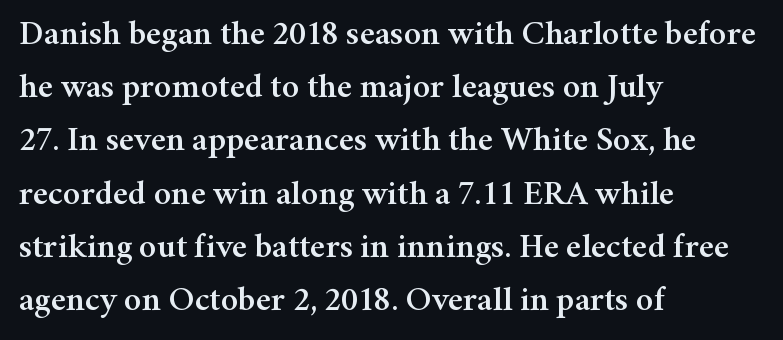
{"serif": "yes", "italic": "no", "width": "normal", "stroke_contrast": "medium", "x_height": "medium", "monospaced": "no", "underline": "no", "align": "left", "line_spacing": "normal", "line_spacing_ratio": 1.52, "letter_spacing": "normal", "letter_spacing_em": 0.0, "glyph_px": 35}
